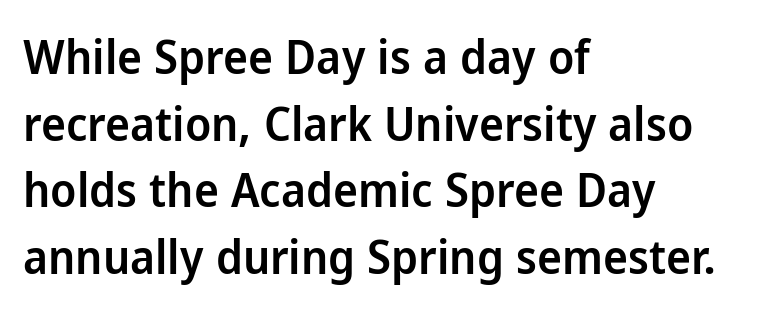
Q: Is the text bold? A: Semi-bold.
Q: Is the text italic (slanted)? A: No, it is upright.
Q: Is the typeface a serif or a sans-serif typeface? A: Sans-serif.
Q: Is the text underlined? A: No.
Q: How is the paragraph aligned? A: Left-aligned.
Q: Is the spacing between letters normal or unusually wide? A: Normal.
Q: Is the spacing between lines tight, normal or loose? A: Normal.
Q: Width (condensed, normal, or wide)? A: Normal.
Q: Stroke contrast? A: Low.
Q: x-height? A: Medium.
Q: Monospaced? A: No.
